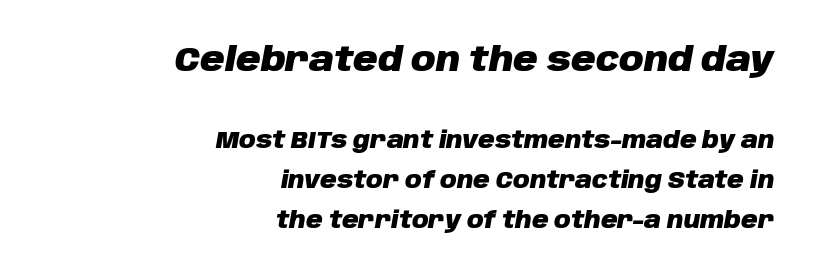
The image shows 34 px heavy type, italic (leaning right); set right-aligned, line spacing 1.74x, normal letter spacing, not underlined; the first (top) block is 1.48x larger; low stroke contrast and a large x-height.
